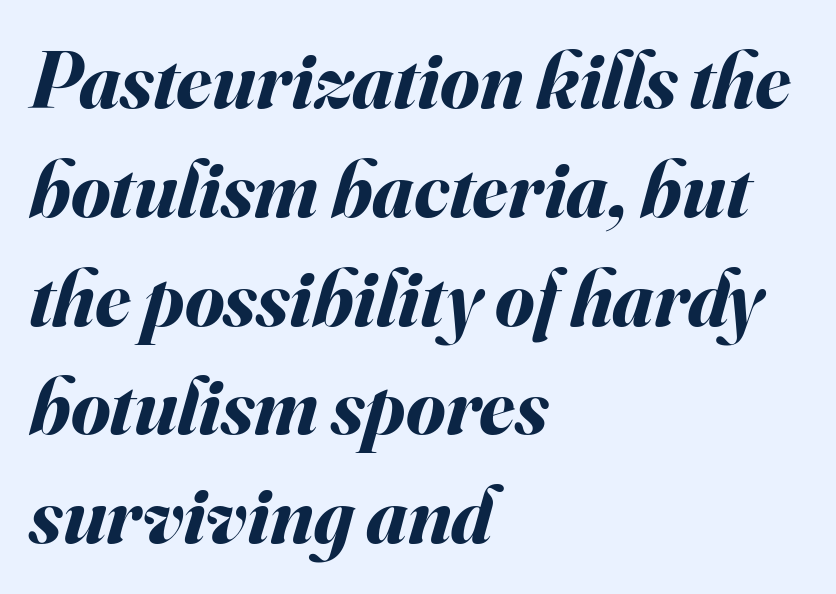
Q: Is the text bold? A: Yes.
Q: Is the text italic (slanted)? A: Yes, it leans right by about 16 degrees.
Q: Is the text underlined? A: No.
Q: How is the paragraph aligned? A: Left-aligned.
Q: Is the spacing between letters normal or unusually wide? A: Normal.
Q: Is the spacing between lines tight, normal or loose? A: Normal.
Q: Width (condensed, normal, or wide)? A: Normal.
Q: Stroke contrast? A: Medium.
Q: x-height? A: Small.
Q: Monospaced? A: No.
